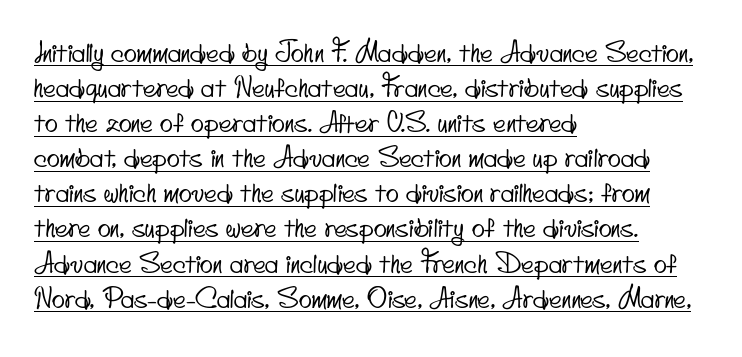
Notice how the passage keeps a crisp vertical edge on the left only. The rendered words wear a rule along their underside. Interline gaps are of average width in this sample. The letters sit at their default tracking, neither squeezed nor spread.
